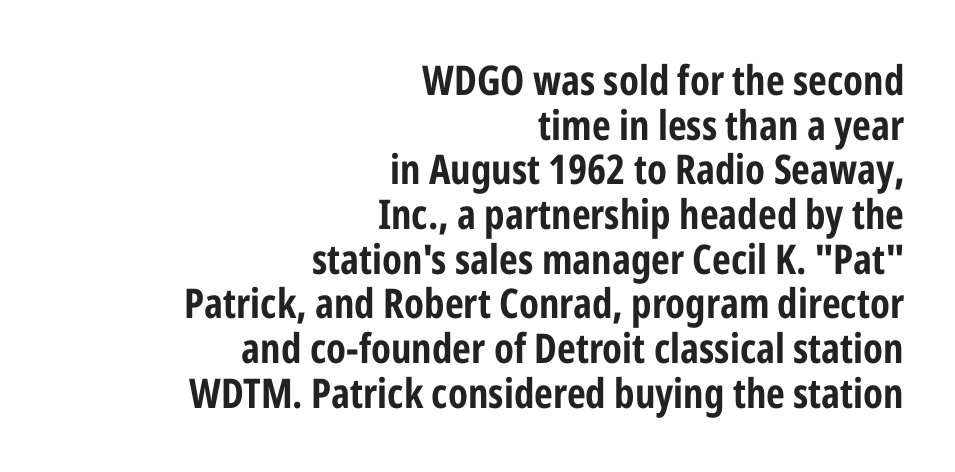
The image shows 41 px bold, condensed sans-serif type, upright; set right-aligned, tight line spacing (1.09x), normal letter spacing, not underlined; low stroke contrast and a medium x-height.
